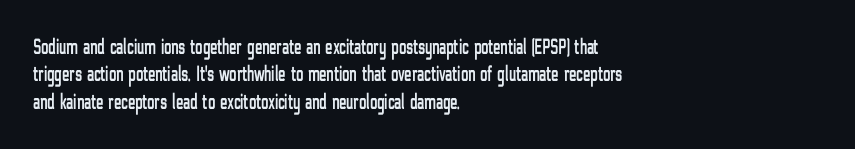
Q: Is the text italic (slanted)? A: No, it is upright.
Q: Is the text underlined? A: No.
Q: How is the paragraph aligned? A: Left-aligned.
Q: Is the spacing between letters normal or unusually wide? A: Normal.
Q: Is the spacing between lines tight, normal or loose? A: Normal.
